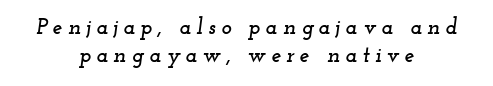
Q: Is the text italic (slanted)? A: Yes, it leans right by about 12 degrees.
Q: Is the text underlined? A: No.
Q: How is the paragraph aligned? A: Centered.
Q: Is the spacing between letters normal or unusually wide? A: Unusually wide.
Q: Is the spacing between lines tight, normal or loose? A: Normal.
